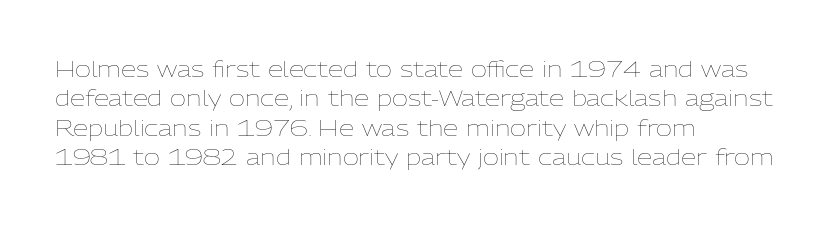
The image shows 22 px text type, upright; set left-aligned, normal line spacing (1.33x), normal letter spacing, not underlined.
